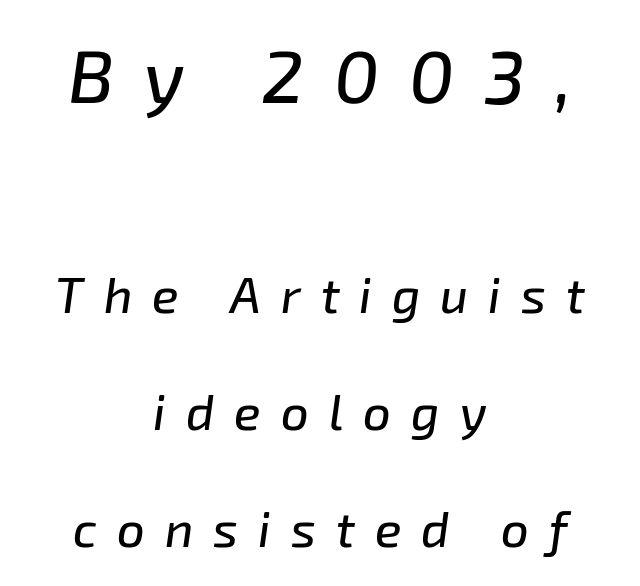
Which chunk is bigger? The first one — the top block dwarfs the bottom. The rendering inserts visible extra space after every character. What's the leading like? Stretched, with rows far apart. If you drew a line through each stem, it would be angled. The space directly below the letters is spotless.
